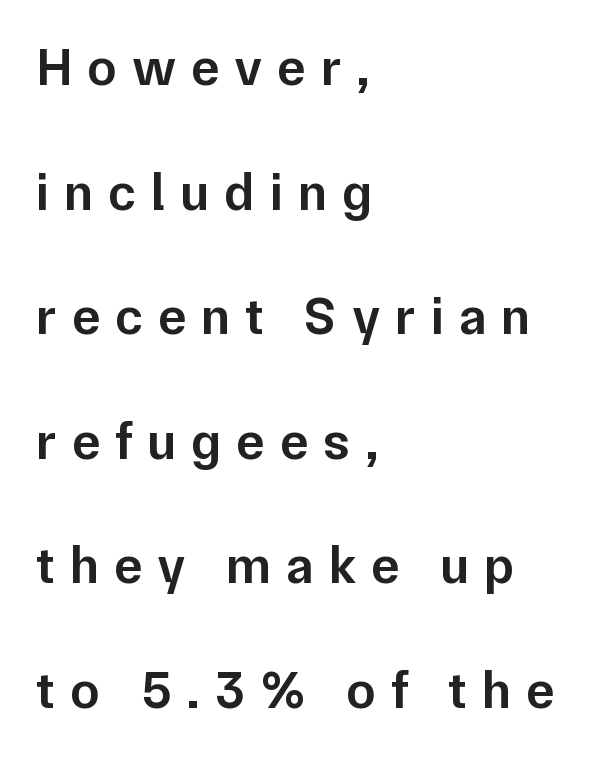
{"serif": "no", "italic": "no", "bold": "semi", "weight": "semibold", "width": "normal", "stroke_contrast": "low", "x_height": "medium", "monospaced": "no", "underline": "no", "align": "left", "line_spacing": "loose", "line_spacing_ratio": 2.35, "letter_spacing": "wide", "letter_spacing_em": 0.28, "glyph_px": 53}
